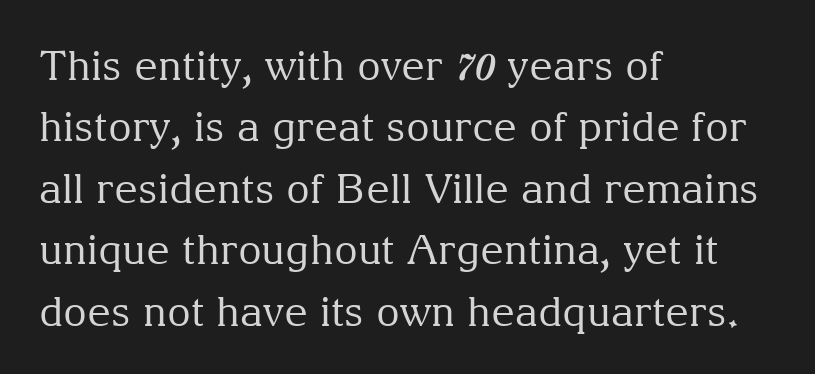
Q: Is the text bold? A: No.
Q: Is the text italic (slanted)? A: No, it is upright.
Q: Is the typeface a serif or a sans-serif typeface? A: Serif.
Q: Is the text underlined? A: No.
Q: How is the paragraph aligned? A: Left-aligned.
Q: Is the spacing between letters normal or unusually wide? A: Normal.
Q: Is the spacing between lines tight, normal or loose? A: Normal.
Q: Width (condensed, normal, or wide)? A: Normal.
Q: Stroke contrast? A: Medium.
Q: x-height? A: Medium.
Q: Monospaced? A: No.
